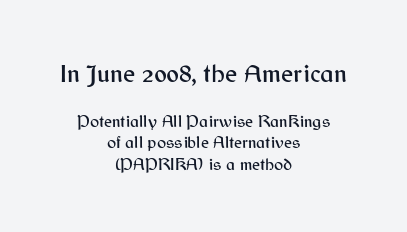
Q: Is the text italic (slanted)? A: No, it is upright.
Q: Is the text underlined? A: No.
Q: How is the paragraph aligned? A: Centered.
Q: Is the spacing between letters normal or unusually wide? A: Normal.
Q: Is the spacing between lines tight, normal or loose? A: Normal.
Q: Which block of text is set in a larger size, the first (top) or the second (bottom)? A: The first (top) one.
